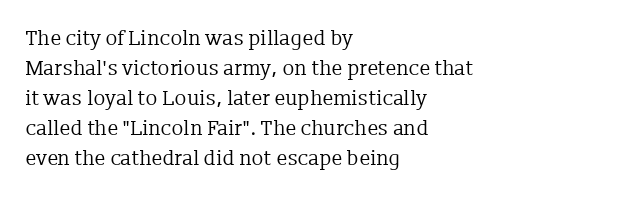
The face looks like a standard text weight, possibly lighter. A normal amount of white space separates one row of letters from the next. Line beginnings align vertically; line endings do not. The horizontal fit of the characters is conventional and even. The passage shown is not underscored anywhere.
